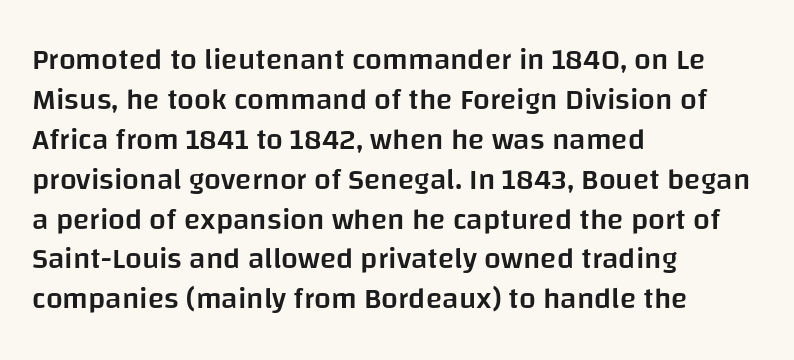
The image shows 30 px semibold sans-serif type, upright; set left-aligned, normal line spacing (1.33x), normal letter spacing, not underlined; low stroke contrast and a large x-height.
